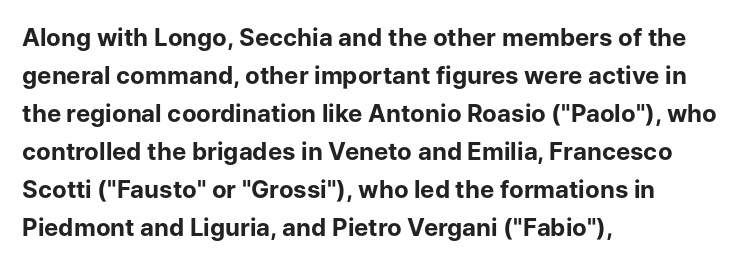
{"italic": "no", "bold": "yes", "underline": "no", "align": "left", "line_spacing": "normal", "line_spacing_ratio": 1.58, "letter_spacing": "normal", "letter_spacing_em": 0.0, "glyph_px": 24}
